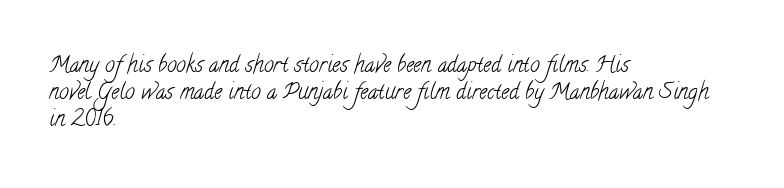
{"bold": "no", "underline": "no", "align": "left", "line_spacing_ratio": 1.22, "letter_spacing": "normal", "letter_spacing_em": 0.0, "glyph_px": 22}
